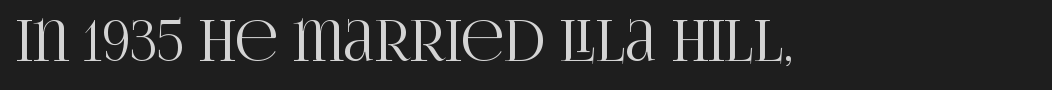
Q: Is the text italic (slanted)? A: No, it is upright.
Q: Is the typeface a serif or a sans-serif typeface? A: Serif.
Q: Is the text underlined? A: No.
Q: Is the spacing between letters normal or unusually wide? A: Normal.
Q: Width (condensed, normal, or wide)? A: Condensed.
Q: Stroke contrast? A: High.
Q: x-height? A: Large.
Q: Monospaced? A: No.
